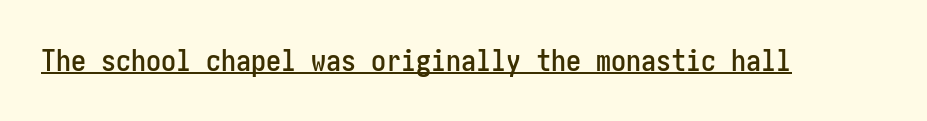
The letters sit at their default tracking, neither squeezed nor spread. Does the lettering tilt? It doesn't — this is upright. Has an underline been added? It has. The letters carry no serifs — their stems end cleanly without finishing strokes.
